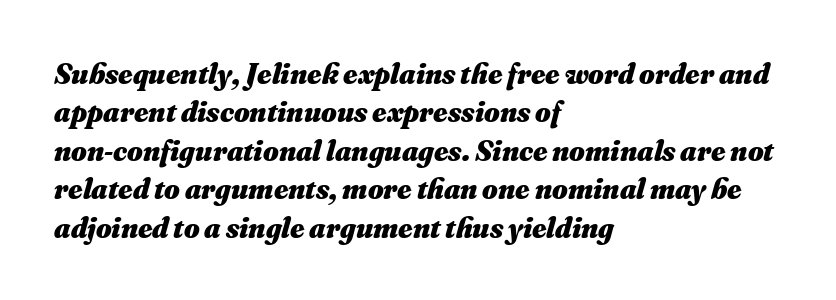
Q: Is the text bold? A: Yes.
Q: Is the text italic (slanted)? A: Yes, it leans right by about 16 degrees.
Q: Is the text underlined? A: No.
Q: How is the paragraph aligned? A: Left-aligned.
Q: Is the spacing between letters normal or unusually wide? A: Normal.
Q: Is the spacing between lines tight, normal or loose? A: Normal.
Q: Width (condensed, normal, or wide)? A: Normal.
Q: Stroke contrast? A: Medium.
Q: x-height? A: Small.
Q: Monospaced? A: No.
